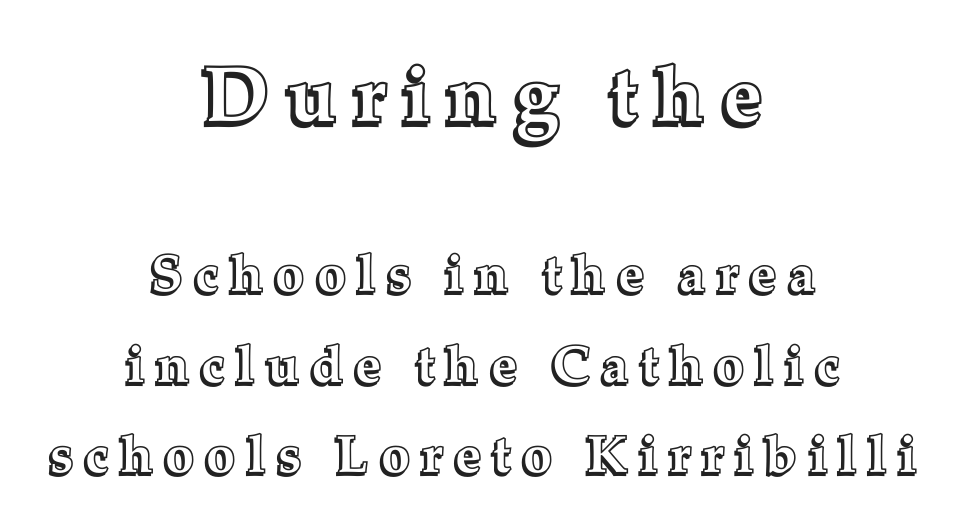
{"italic": "no", "width": "normal", "x_height": "medium", "monospaced": "no", "underline": "no", "align": "center", "line_spacing_ratio": 1.74, "letter_spacing": "wide", "letter_spacing_em": 0.24, "larger_block": "first", "size_ratio": 1.5, "glyph_px": 78}
